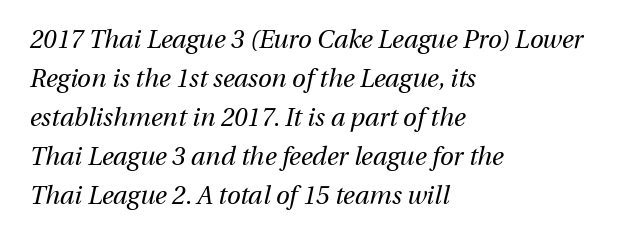
Reading down the column, the eye jumps a familiar distance to each next line. Students, note that the glyphs here touch the page at normal intervals. Every character sits at an angle, as italics do. The lines are quadded left.
